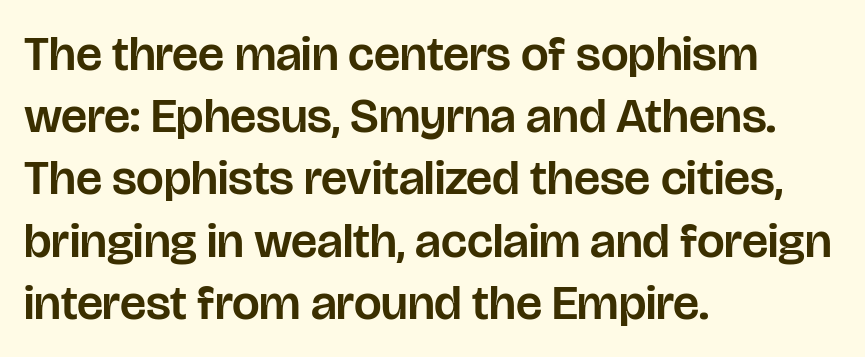
The image shows 49 px sans-serif type, upright; set left-aligned, normal line spacing (1.27x), normal letter spacing, not underlined; low stroke contrast and a large x-height.
